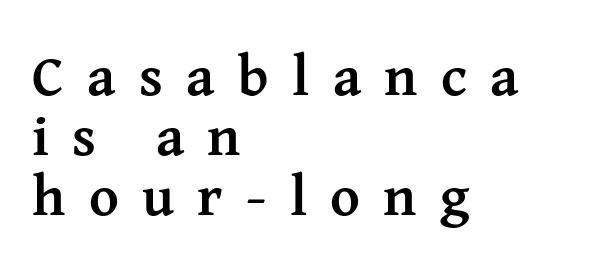
Q: Is the text bold? A: Yes.
Q: Is the text italic (slanted)? A: No, it is upright.
Q: Is the typeface a serif or a sans-serif typeface? A: Serif.
Q: Is the text underlined? A: No.
Q: How is the paragraph aligned? A: Left-aligned.
Q: Is the spacing between letters normal or unusually wide? A: Unusually wide.
Q: Is the spacing between lines tight, normal or loose? A: Tight.
Q: Width (condensed, normal, or wide)? A: Normal.
Q: Stroke contrast? A: Medium.
Q: x-height? A: Medium.
Q: Monospaced? A: No.
